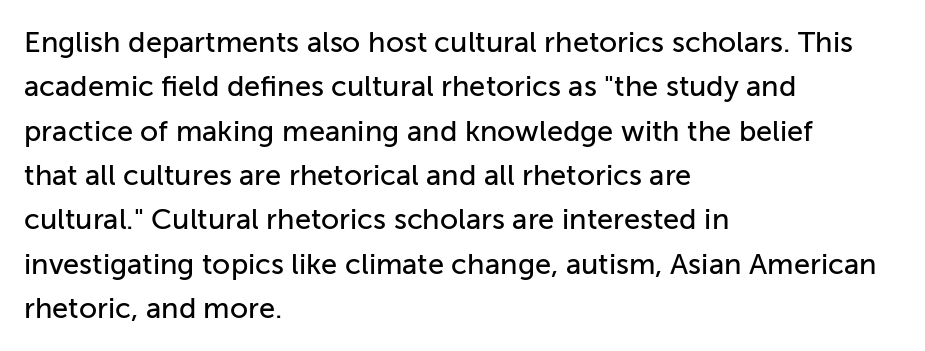
The image shows 29 px sans-serif type, upright; set left-aligned, normal line spacing (1.53x), normal letter spacing, not underlined; low stroke contrast and a medium x-height.
